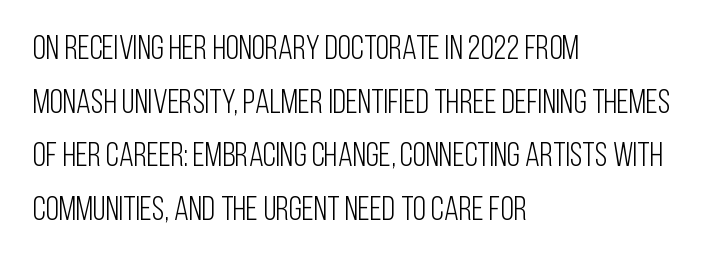
In terms of posture, this sample is upright. The cut favours lightness, reaching ordinary text weight at its darkest. Normally led — the rows are evenly, conventionally spaced. Caption: multi-line text, flush left, ragged right. This sample has the flowing, uneven cadence of proportional lettering.
